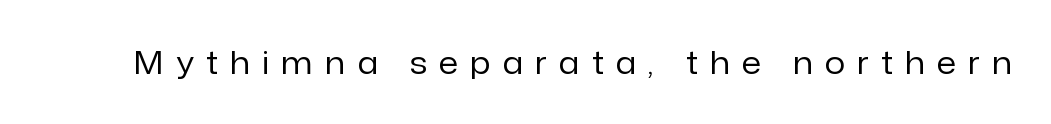
{"serif": "no", "italic": "no", "bold": "no", "weight": "regular", "width": "normal", "stroke_contrast": "low", "x_height": "medium", "monospaced": "no", "underline": "no", "letter_spacing": "wide", "letter_spacing_em": 0.38, "glyph_px": 32}
